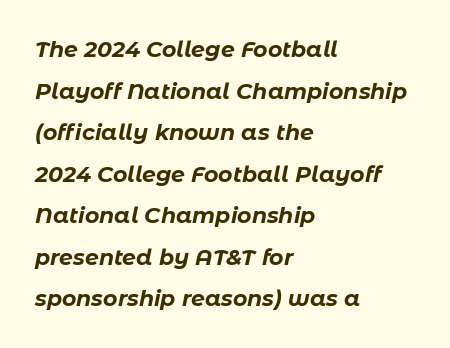
{"italic": "yes", "lean": "right", "slant_degrees": 11, "bold": "yes", "underline": "no", "align": "left", "line_spacing_ratio": 1.89, "letter_spacing": "normal", "letter_spacing_em": 0.0, "glyph_px": 22}
